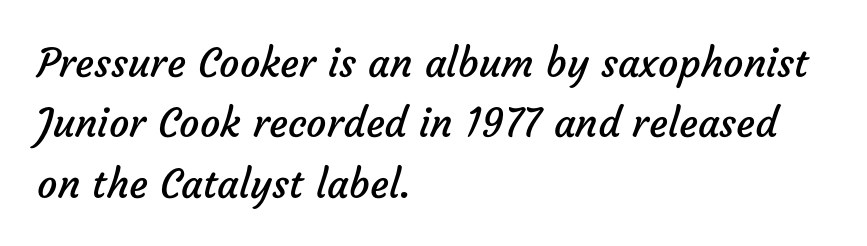
The image shows 40 px regular-weight sans-serif type; set left-aligned, normal line spacing (1.51x), normal letter spacing, not underlined; low stroke contrast and a medium x-height.
